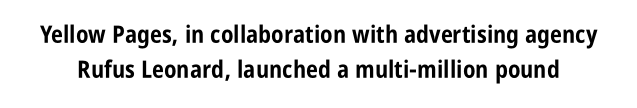
There is no visible air inserted between adjacent glyphs. Caption: bold face, heavy strokes. Lines of text with bare space underneath. Quick note: interline space is typical.
